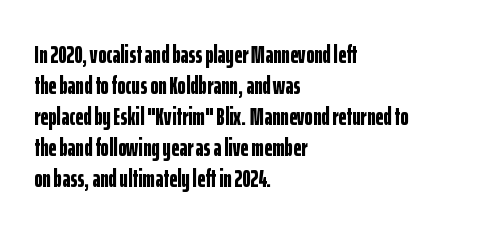
The image shows 25 px bold type, upright; set left-aligned, line spacing 1.24x, normal letter spacing, not underlined.
